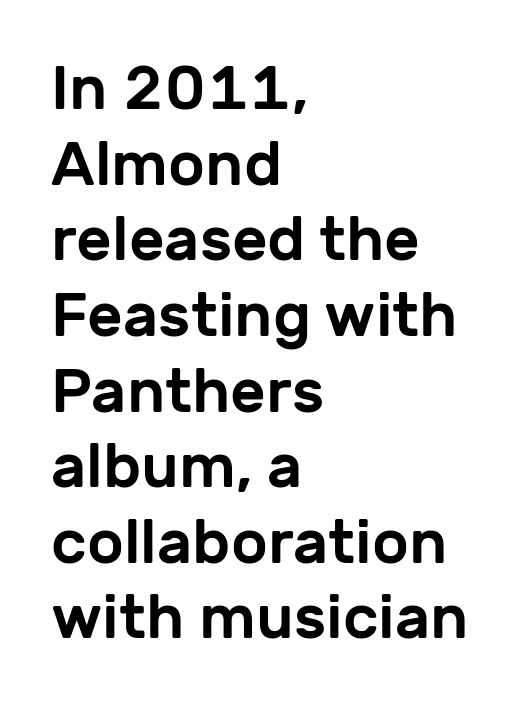
Plain, unruled lines of type. Look at the tracking — it's just the regular setting, nothing added. The lines in this sample share a left origin and differ only in where they stop. The face used here is proportionally spaced, like ordinary book or web type. A sans-serif font was chosen for this passage. The lettering stays uniformly vertical, giving the passage a roman look.
